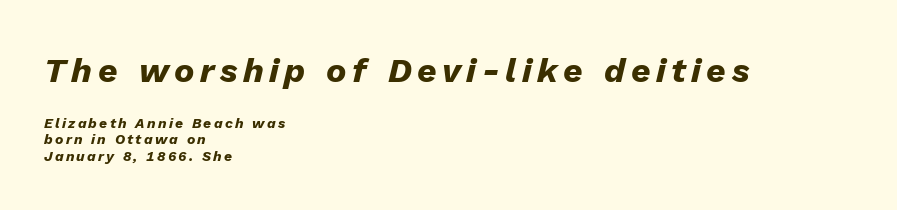
All the whitespace from short lines collects on the right. Typographic density is high because the face is bold. Plain, unruled lines of type. Notice how the stems are inclined rather than vertical — that's the hallmark of italics. These lines are rendered in a variable-pitch font. Large over small — that's the arrangement of the two blocks here.
